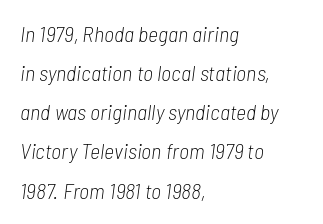
Underlining? Definitely not there. What stands out about the letter spacing? Nothing — it is the standard amount. Looking at the ascenders, they clearly lean. Stems here are at most as thick as an everyday book face.
